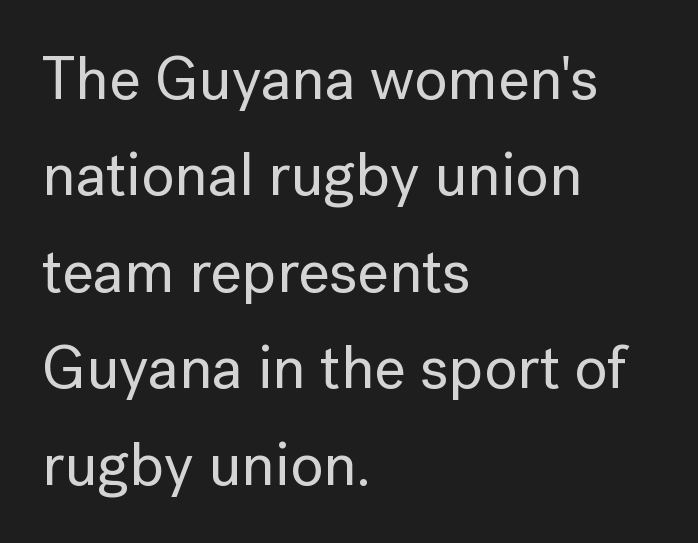
{"serif": "no", "italic": "no", "width": "normal", "stroke_contrast": "low", "x_height": "medium", "monospaced": "no", "underline": "no", "align": "left", "line_spacing": "normal", "line_spacing_ratio": 1.58, "letter_spacing": "normal", "letter_spacing_em": 0.0, "glyph_px": 61}
